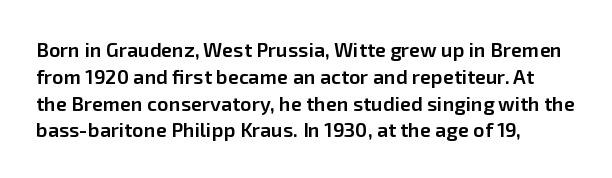
Q: Is the text bold? A: Semi-bold.
Q: Is the text italic (slanted)? A: No, it is upright.
Q: Is the text underlined? A: No.
Q: How is the paragraph aligned? A: Left-aligned.
Q: Is the spacing between letters normal or unusually wide? A: Normal.
Q: Is the spacing between lines tight, normal or loose? A: Normal.
